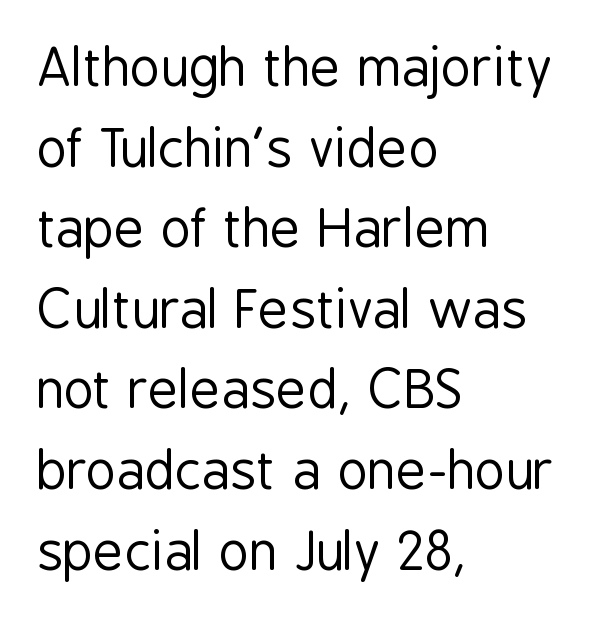
{"serif": "no", "italic": "no", "bold": "no", "weight": "regular", "width": "condensed", "stroke_contrast": "low", "x_height": "medium", "monospaced": "no", "underline": "no", "align": "left", "line_spacing": "normal", "line_spacing_ratio": 1.55, "letter_spacing": "normal", "letter_spacing_em": 0.0, "glyph_px": 52}
